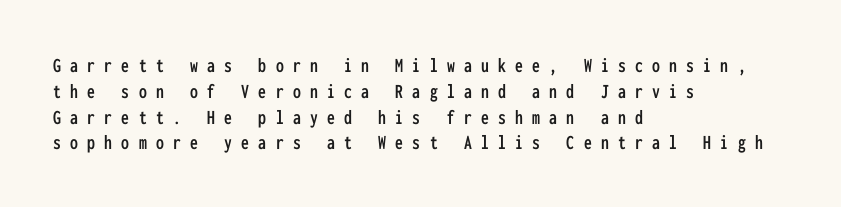
{"italic": "no", "underline": "no", "align": "left", "line_spacing_ratio": 1.23, "letter_spacing": "wide", "letter_spacing_em": 0.44, "glyph_px": 21}
